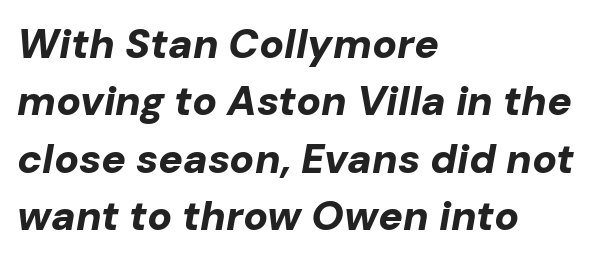
Notice how the passage keeps a crisp vertical edge on the left only. Typographic density is high because the face is bold. Posture: slanted. Honestly, there is no underline to notice here at all. Words appear dense and cohesive because spacing is normal.
